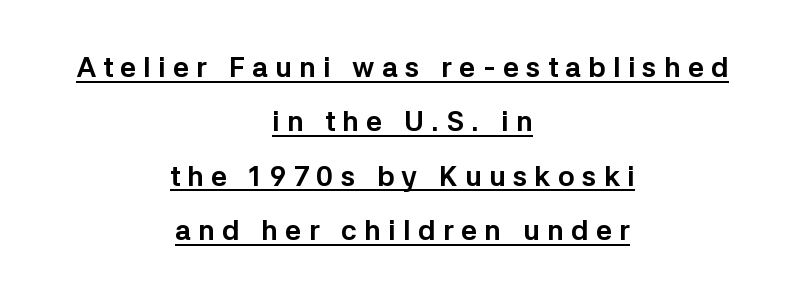
{"serif": "no", "italic": "no", "bold": "yes", "weight": "bold", "width": "normal", "stroke_contrast": "low", "x_height": "medium", "monospaced": "no", "underline": "yes", "align": "center", "line_spacing": "loose", "line_spacing_ratio": 1.94, "letter_spacing": "wide", "letter_spacing_em": 0.26, "glyph_px": 28}
